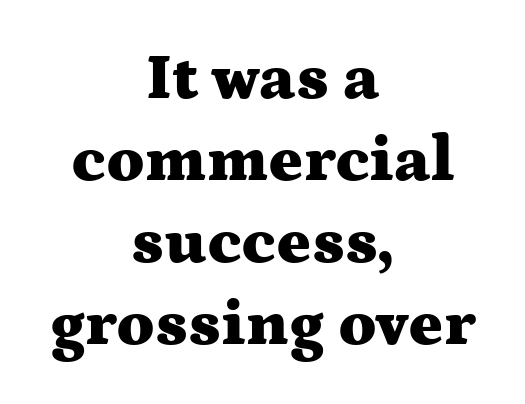
Underline: absent. Baseline-to-baseline distance is the conventional proportion of letter height. A typesetter would label this face a serif. The setting favours the middle, as headings and verse often do.
